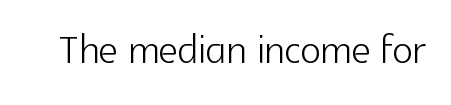
Underlining? Definitely not there. The characters are drawn with everyday or finer stroke widths. Spacing verdict: proportional, widths tailored to each character. Do the letters lean? They stand straight. Unlike a traditional serif, this face leaves its strokes unadorned.
